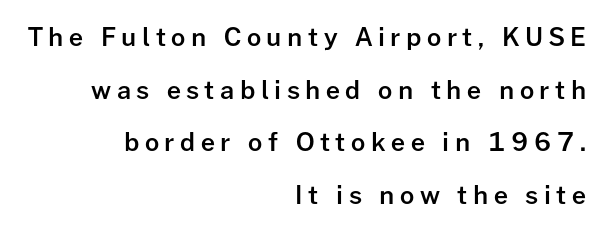
{"italic": "no", "bold": "semi", "underline": "no", "align": "right", "line_spacing": "loose", "line_spacing_ratio": 2.11, "letter_spacing": "wide", "letter_spacing_em": 0.22, "glyph_px": 25}
